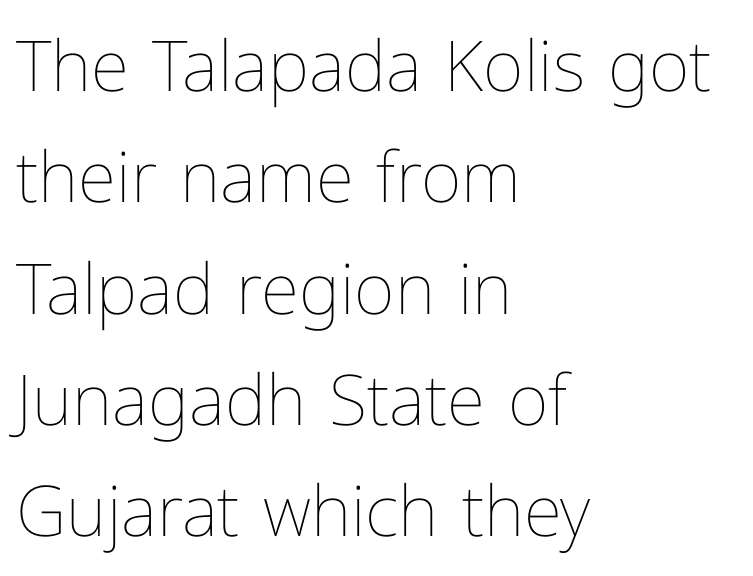
The letters stand upright; this is a roman face. Descenders hang freely into open space. The rendering keeps characters at their native spacing. Think standard paragraph weight, or any step lighter than that.
